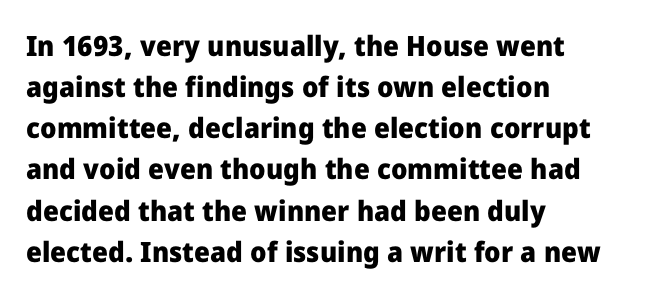
Q: Is the text bold? A: Yes.
Q: Is the text italic (slanted)? A: No, it is upright.
Q: Is the typeface a serif or a sans-serif typeface? A: Sans-serif.
Q: Is the text underlined? A: No.
Q: How is the paragraph aligned? A: Left-aligned.
Q: Is the spacing between letters normal or unusually wide? A: Normal.
Q: Is the spacing between lines tight, normal or loose? A: Normal.
Q: Width (condensed, normal, or wide)? A: Normal.
Q: Stroke contrast? A: Low.
Q: x-height? A: Medium.
Q: Monospaced? A: No.
